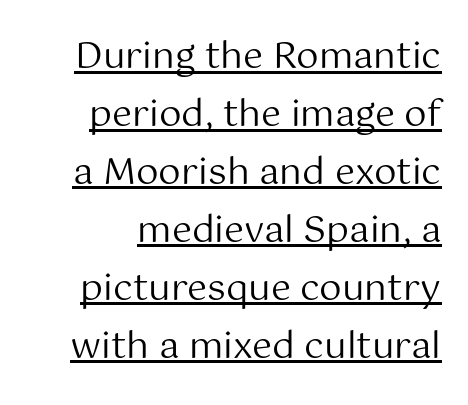
Looks like regular typesetting: each glyph gets only the width it needs. No heavy texture on the line: the type isn't bold. Is there any slant? The stems are plumb. Font category for this specimen: sans-serif. Regarding leading, the lines here are spaced in the standard way. Letter spacing: default.
